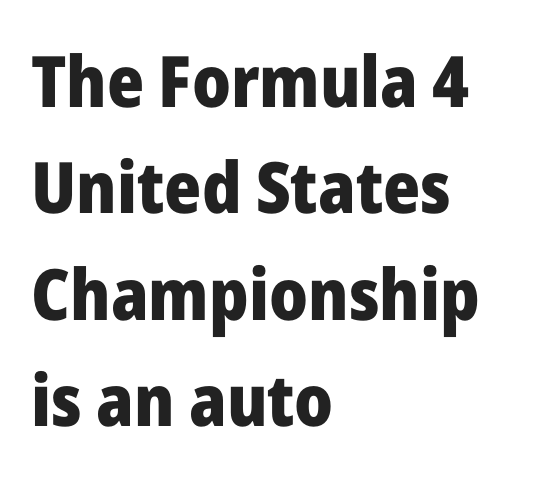
Q: Is the text bold? A: Yes.
Q: Is the text italic (slanted)? A: No, it is upright.
Q: Is the typeface a serif or a sans-serif typeface? A: Sans-serif.
Q: Is the text underlined? A: No.
Q: How is the paragraph aligned? A: Left-aligned.
Q: Is the spacing between letters normal or unusually wide? A: Normal.
Q: Is the spacing between lines tight, normal or loose? A: Normal.
Q: Width (condensed, normal, or wide)? A: Normal.
Q: Stroke contrast? A: Low.
Q: x-height? A: Medium.
Q: Monospaced? A: No.
